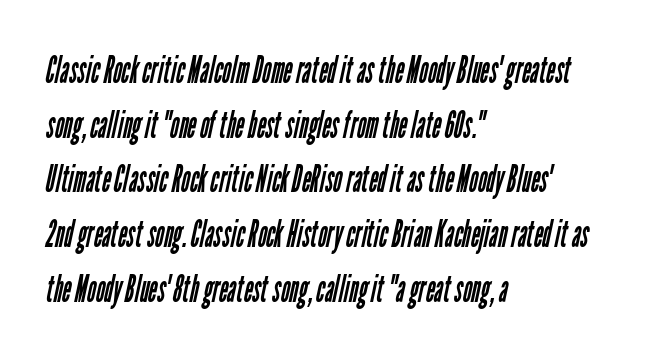
Q: Is the text bold? A: No.
Q: Is the typeface a serif or a sans-serif typeface? A: Sans-serif.
Q: Is the text underlined? A: No.
Q: How is the paragraph aligned? A: Left-aligned.
Q: Is the spacing between letters normal or unusually wide? A: Normal.
Q: Is the spacing between lines tight, normal or loose? A: Normal.
Q: Width (condensed, normal, or wide)? A: Condensed.
Q: Stroke contrast? A: Low.
Q: x-height? A: Medium.
Q: Monospaced? A: No.
